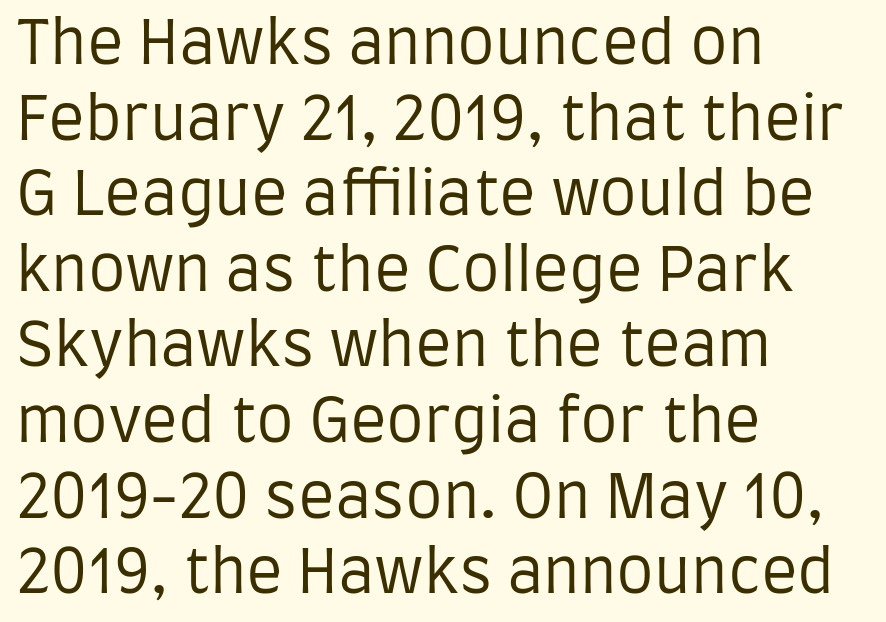
{"serif": "no", "italic": "no", "bold": "no", "weight": "regular", "width": "condensed", "stroke_contrast": "low", "x_height": "large", "monospaced": "no", "underline": "no", "align": "left", "line_spacing": "normal", "line_spacing_ratio": 1.26, "letter_spacing": "normal", "letter_spacing_em": 0.0, "glyph_px": 60}
